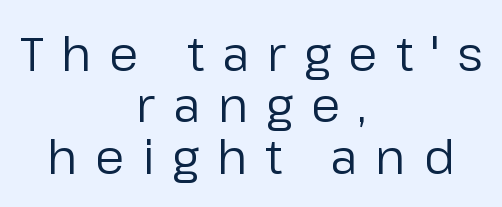
Any mark beneath the type? The region is blank. The rendering inserts visible extra space after every character. Line starts and ends both wander, symmetrically. Stroke mass is kept to a normal reading level or below. A typesetter would call this proportional, since set widths differ per character.
